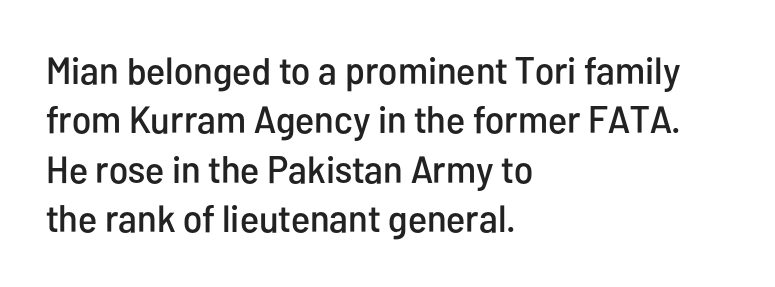
The letters stand upright; this is a roman face. This rendering uses left alignment, leaving the right contour irregular. Note the varied advance widths — an 'i' is clearly narrower than an 'm'. Decoration check: the copy has no underline.
